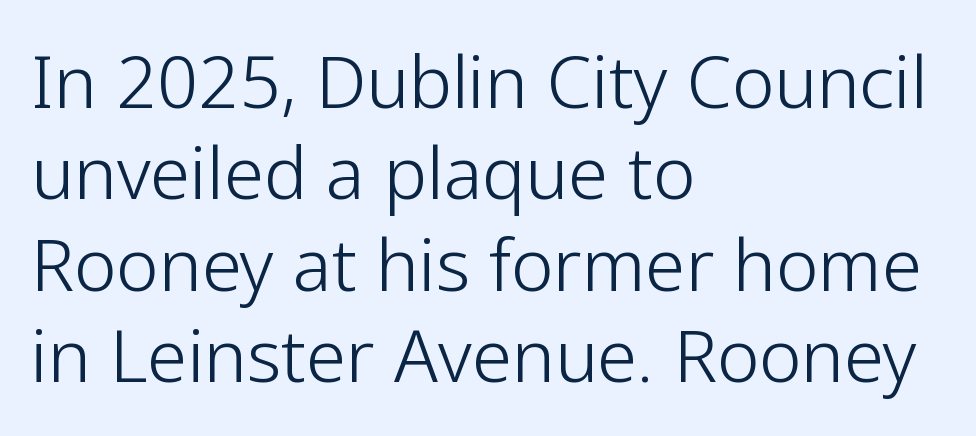
Observe the ordinary spacing: letters are neighbours, not strangers. Style check: upright. A bare baseline throughout the passage. Short and long lines alike share a common starting point at left.
